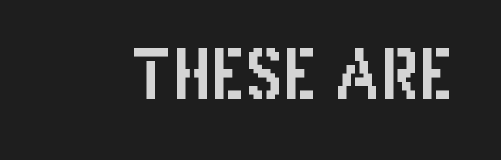
Quick note: not italic, upright. Each row of text sits above clean, open space. Glyph-to-glyph distance matches everyday printed text. These lines are rendered in a variable-pitch font.
